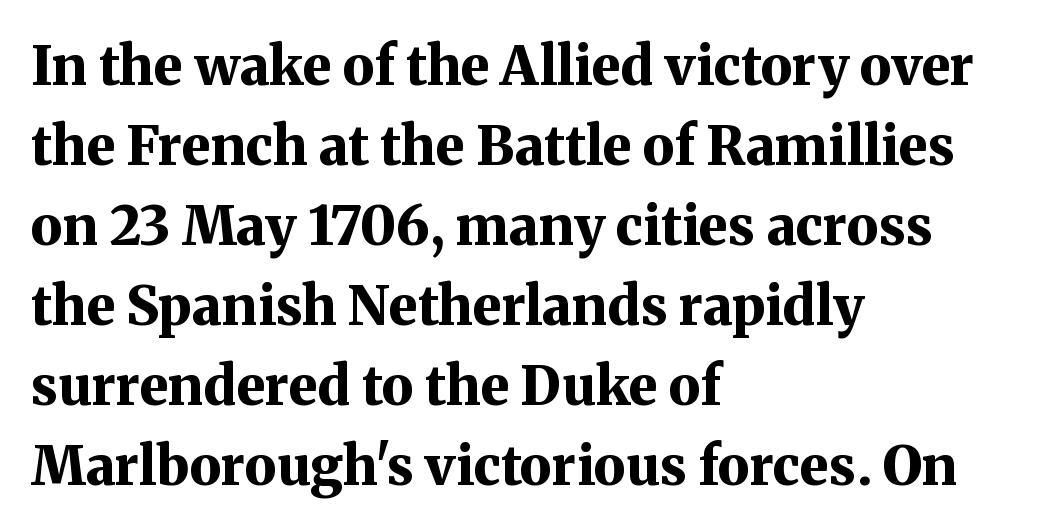
Q: Is the text bold? A: Yes.
Q: Is the text italic (slanted)? A: No, it is upright.
Q: Is the typeface a serif or a sans-serif typeface? A: Serif.
Q: Is the text underlined? A: No.
Q: How is the paragraph aligned? A: Left-aligned.
Q: Is the spacing between letters normal or unusually wide? A: Normal.
Q: Is the spacing between lines tight, normal or loose? A: Normal.
Q: Width (condensed, normal, or wide)? A: Normal.
Q: Stroke contrast? A: Medium.
Q: x-height? A: Medium.
Q: Monospaced? A: No.
